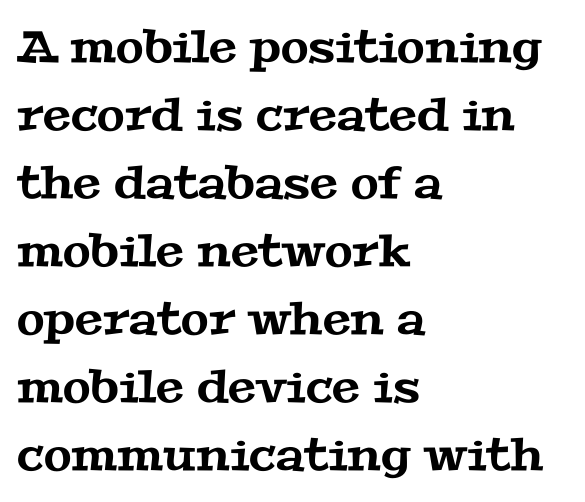
The image shows 45 px wide serif type; set left-aligned, normal line spacing (1.51x), normal letter spacing, not underlined; medium stroke contrast and a medium x-height.
